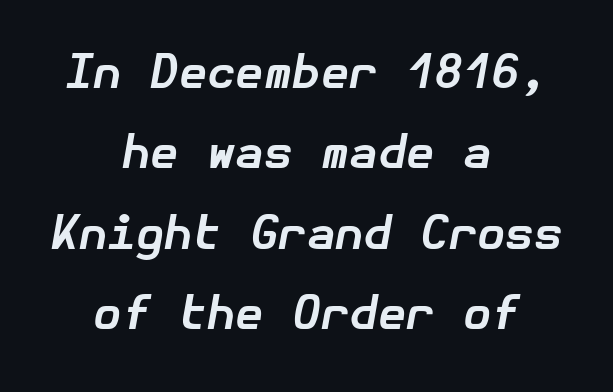
{"italic": "yes", "lean": "right", "slant_degrees": 10, "bold": "yes", "weight": "bold", "width": "normal", "stroke_contrast": "low", "x_height": "medium", "underline": "no", "align": "center", "line_spacing_ratio": 1.75, "letter_spacing": "normal", "letter_spacing_em": 0.0, "glyph_px": 46}
